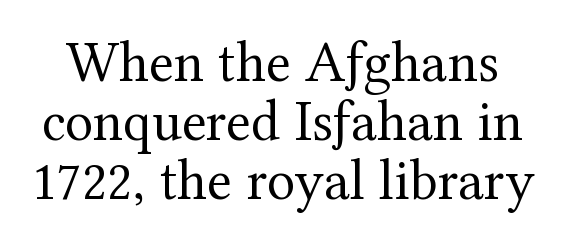
A typesetter would call this zero additional tracking. Is the stroke heavy? The answer is a plain regular-or-lighter. Glance below the letters and you will spot only blank space. When letters stand straight like this, we call the style roman or upright.
